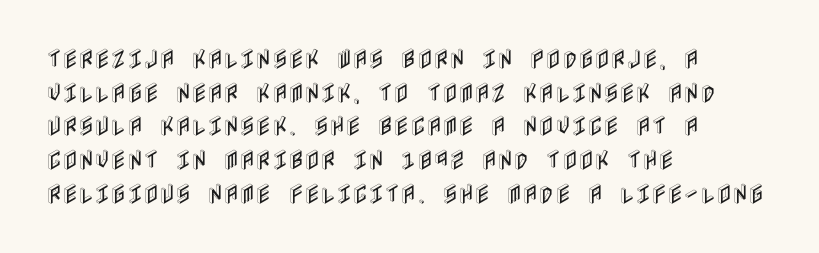
The image shows 22 px text type, upright; set left-aligned, normal line spacing (1.53x), normal letter spacing, not underlined.
